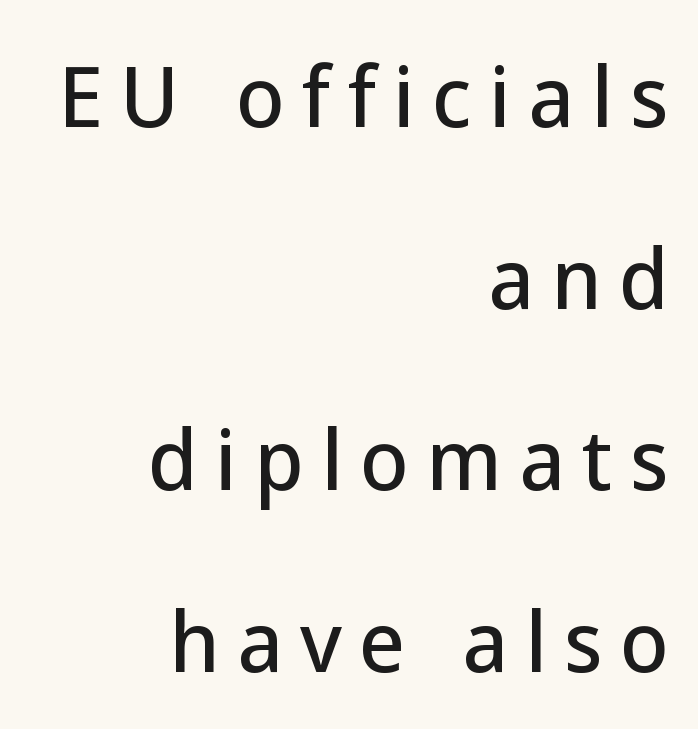
The image shows 79 px sans-serif type, upright; set right-aligned, loose line spacing (2.3x), unusually wide letter spacing (+0.22 em), not underlined; low stroke contrast and a medium x-height.
